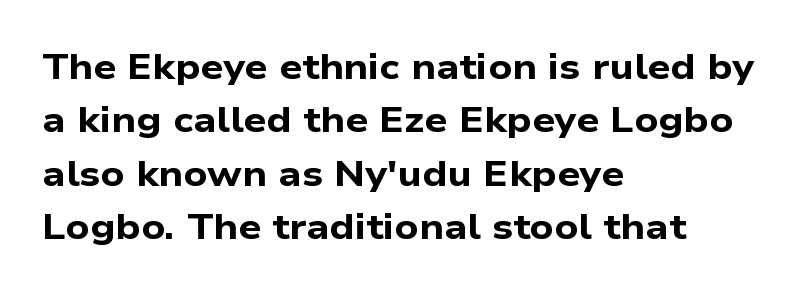
Q: Is the text bold? A: Yes.
Q: Is the typeface a serif or a sans-serif typeface? A: Sans-serif.
Q: Is the text underlined? A: No.
Q: How is the paragraph aligned? A: Left-aligned.
Q: Is the spacing between letters normal or unusually wide? A: Normal.
Q: Is the spacing between lines tight, normal or loose? A: Normal.
Q: Width (condensed, normal, or wide)? A: Wide.
Q: Stroke contrast? A: Low.
Q: x-height? A: Medium.
Q: Monospaced? A: No.
